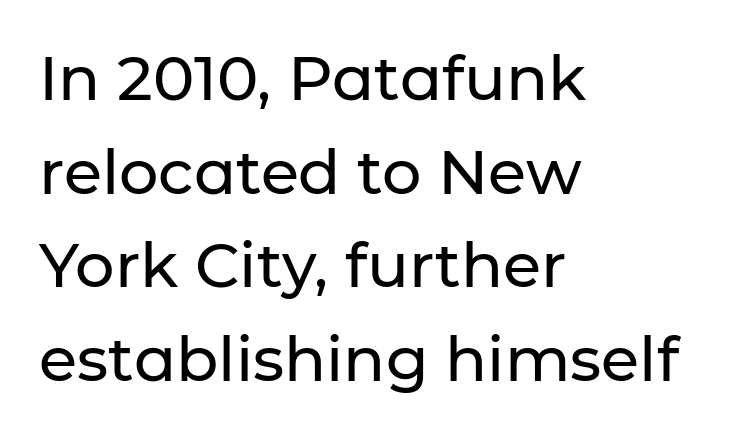
Q: Is the text italic (slanted)? A: No, it is upright.
Q: Is the typeface a serif or a sans-serif typeface? A: Sans-serif.
Q: Is the text underlined? A: No.
Q: How is the paragraph aligned? A: Left-aligned.
Q: Is the spacing between letters normal or unusually wide? A: Normal.
Q: Is the spacing between lines tight, normal or loose? A: Normal.
Q: Width (condensed, normal, or wide)? A: Normal.
Q: Stroke contrast? A: Low.
Q: x-height? A: Medium.
Q: Monospaced? A: No.
